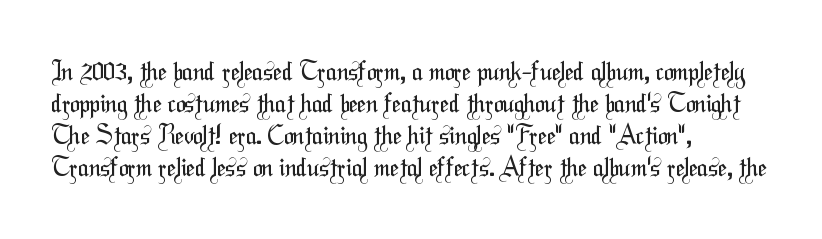
Q: Is the text bold? A: No.
Q: Is the text underlined? A: No.
Q: How is the paragraph aligned? A: Left-aligned.
Q: Is the spacing between letters normal or unusually wide? A: Normal.
Q: Is the spacing between lines tight, normal or loose? A: Normal.
